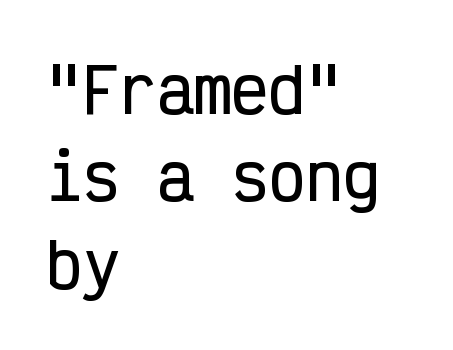
{"serif": "no", "italic": "no", "width": "condensed", "stroke_contrast": "low", "x_height": "medium", "monospaced": "yes", "underline": "no", "align": "left", "line_spacing": "normal", "line_spacing_ratio": 1.41, "letter_spacing": "normal", "letter_spacing_em": 0.0, "glyph_px": 62}
